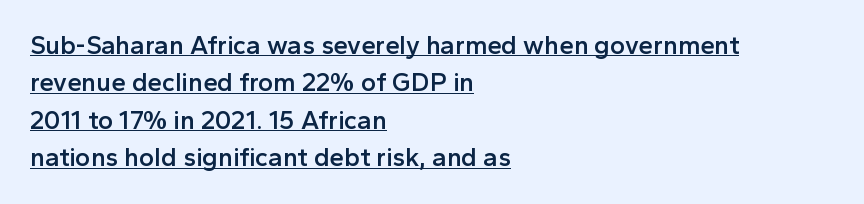
Look at the tracking — it's just the regular setting, nothing added. The typesetter chose a ragged-right arrangement here. A typesetter would call this leading conventional body-copy spacing. Vertical strokes here are truly vertical.
